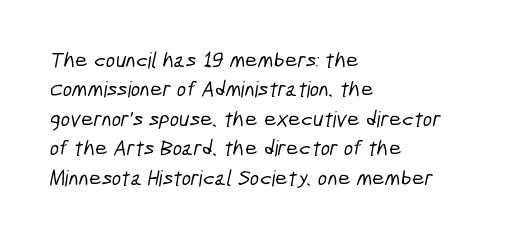
The image shows 22 px text type; set left-aligned, normal line spacing (1.34x), normal letter spacing, not underlined.
